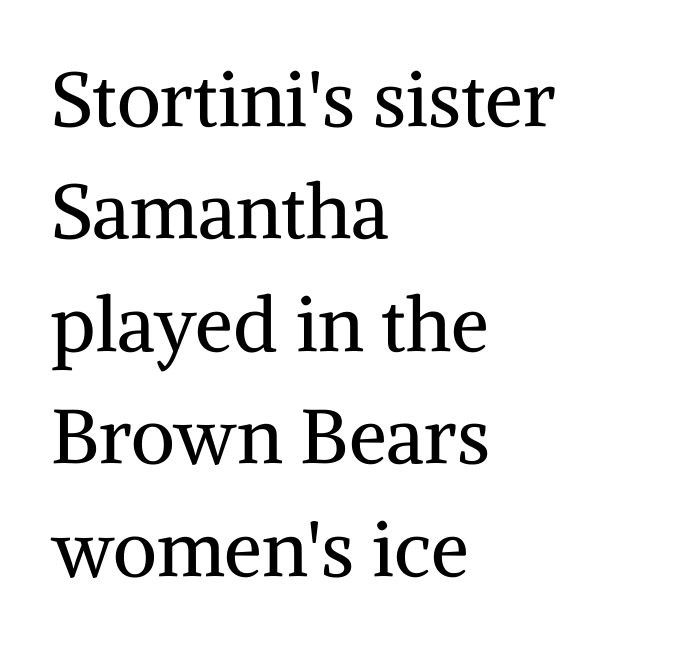
No extra tracking has been applied to these lines. Anything drawn beneath the words? Only blank space. Each letter keeps its own natural width here, so spacing adapts to shape. The setting favours the left margin, as ordinary paragraphs usually do. I'd call this a serif setting — the letters wear small feet.
